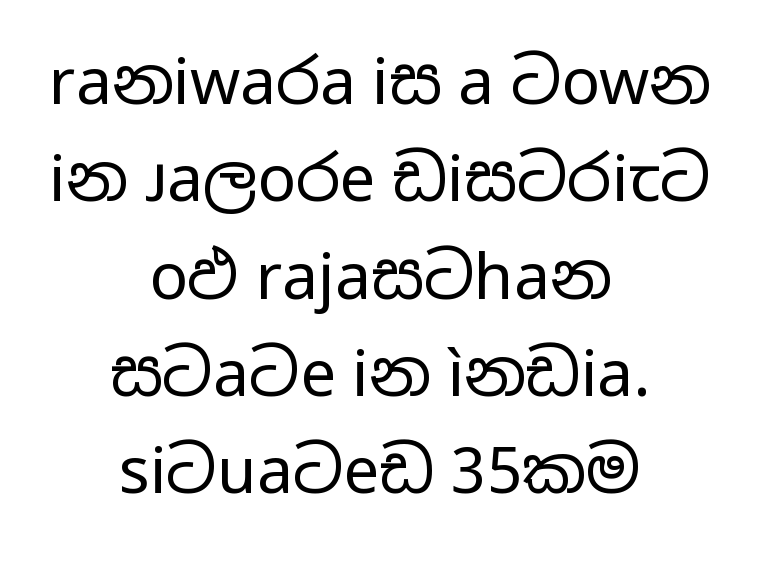
Bare-footed words on every line. Is the stroke heavy? The answer is a plain regular-or-lighter. The whitespace from short lines is split evenly between both sides. The passage shown is typeset with a sans-serif family.
